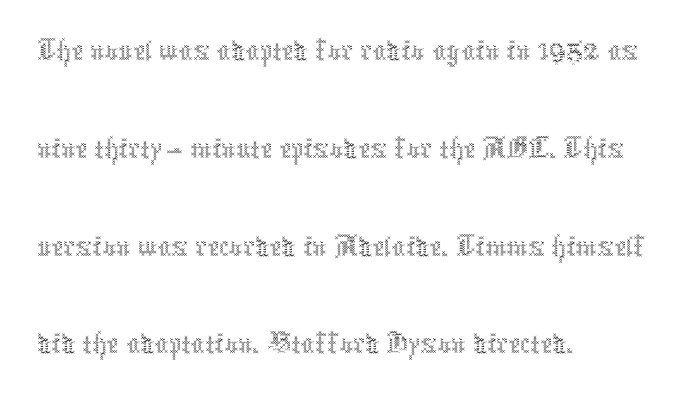
The image shows 67 px thin, condensed type, upright; set left-aligned, normal line spacing (1.46x), normal letter spacing, not underlined; a medium x-height.
